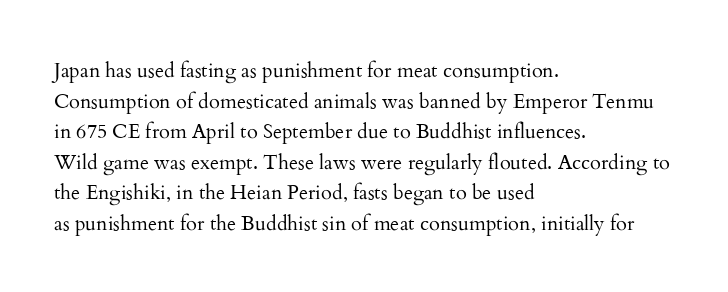
If you drew a line through each stem, it would be perfectly vertical. Students, observe: this is what conventionally led text looks like. Alignment: flush left. Decoration check: the copy has no underline.
